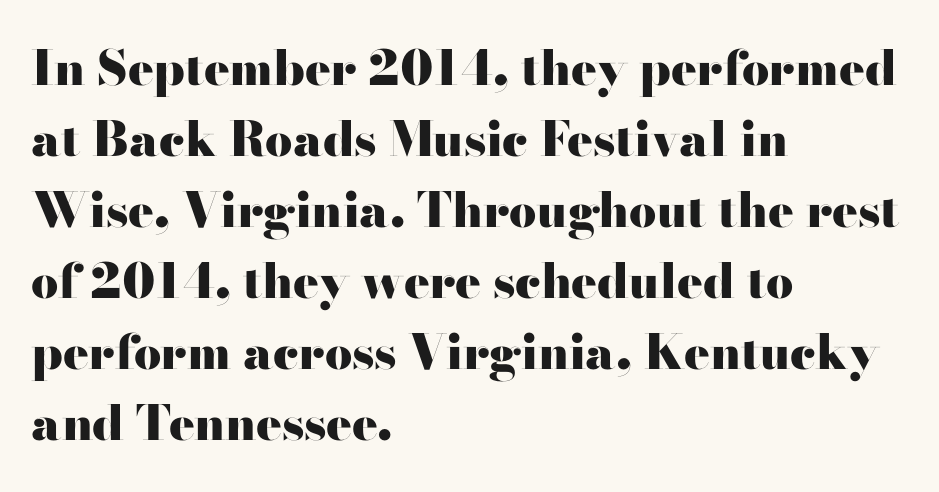
You can tell from the footed stems that serif type was used. Has an underline been added? It has not. The designer left line spacing at the default. The ragged edge is on the right, which tells us the setting is flush left. Characters remain perfectly vertical along every line.
